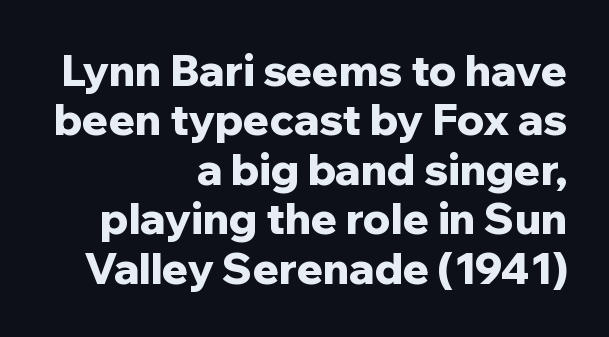
The image shows 43 px bold sans-serif type, upright; set right-aligned, tight line spacing (1.15x), normal letter spacing, not underlined; low stroke contrast and a medium x-height.
